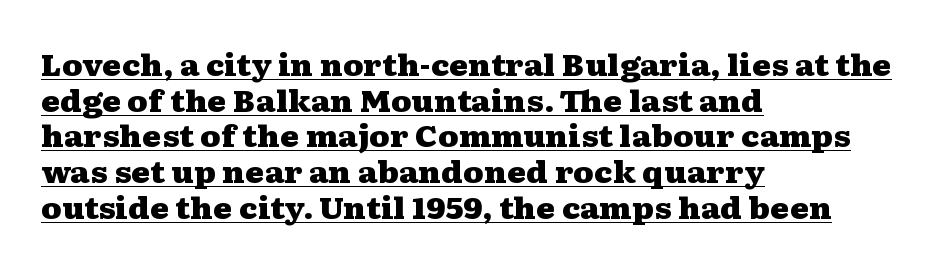
Alignment: flush left. A typesetter would call this proportional, since set widths differ per character. Is the type bold? Yes — the strokes are clearly thick and heavy. The rendering uses the underline text-decoration.
